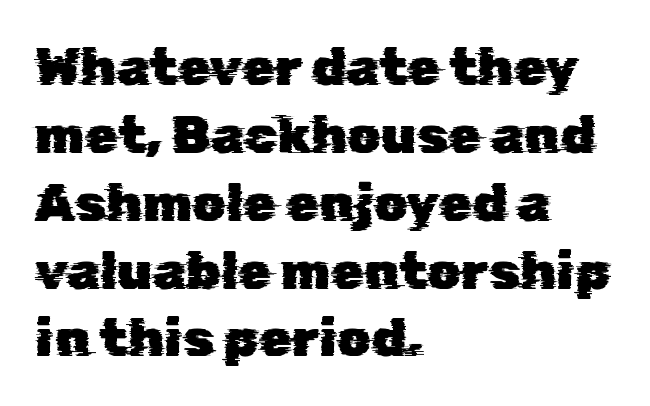
{"serif": "no", "width": "normal", "stroke_contrast": "low", "x_height": "medium", "monospaced": "no", "underline": "no", "align": "left", "line_spacing": "normal", "line_spacing_ratio": 1.28, "letter_spacing": "normal", "letter_spacing_em": 0.0, "glyph_px": 53}
